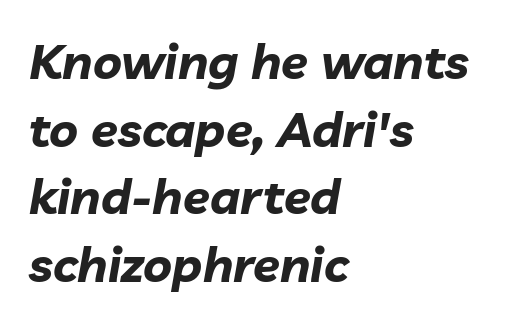
The image shows 49 px bold type, italic (leaning right); set left-aligned, normal line spacing (1.38x), normal letter spacing, not underlined; low stroke contrast and a medium x-height.
